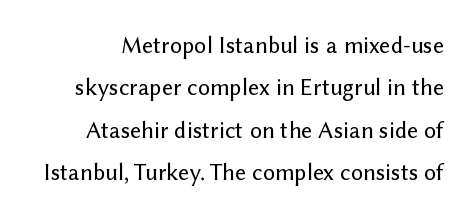
The image shows 24 px text type, upright; set line spacing 1.77x, normal letter spacing, not underlined.
